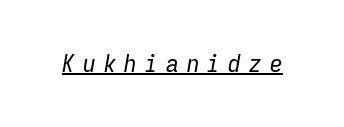
The image shows 25 px text type, italic (leaning right); set unusually wide letter spacing (+0.33 em), underlined.
